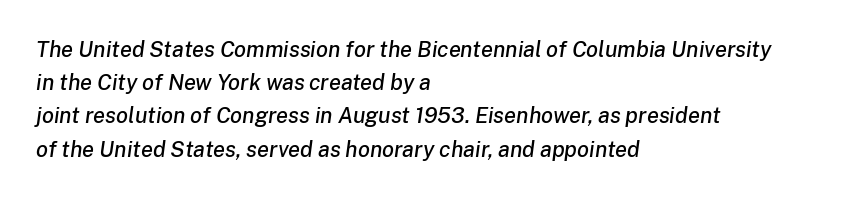
Q: Is the text italic (slanted)? A: Yes, it leans right by about 8 degrees.
Q: Is the text underlined? A: No.
Q: How is the paragraph aligned? A: Left-aligned.
Q: Is the spacing between letters normal or unusually wide? A: Normal.
Q: Is the spacing between lines tight, normal or loose? A: Normal.
